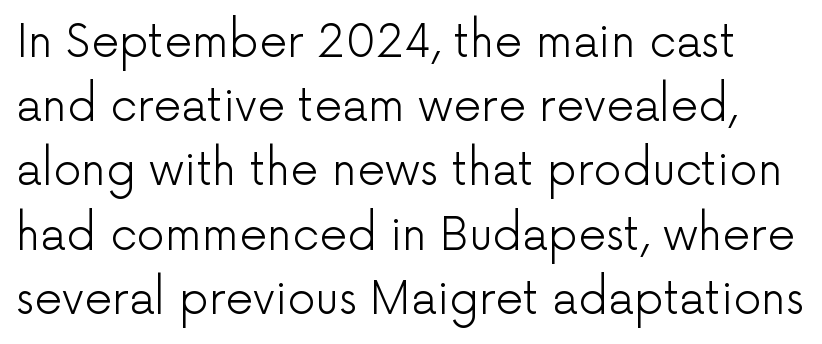
Q: Is the text bold? A: No.
Q: Is the text italic (slanted)? A: No, it is upright.
Q: Is the typeface a serif or a sans-serif typeface? A: Sans-serif.
Q: Is the text underlined? A: No.
Q: Is the spacing between letters normal or unusually wide? A: Normal.
Q: Is the spacing between lines tight, normal or loose? A: Normal.
Q: Width (condensed, normal, or wide)? A: Normal.
Q: Stroke contrast? A: Low.
Q: x-height? A: Medium.
Q: Monospaced? A: No.
